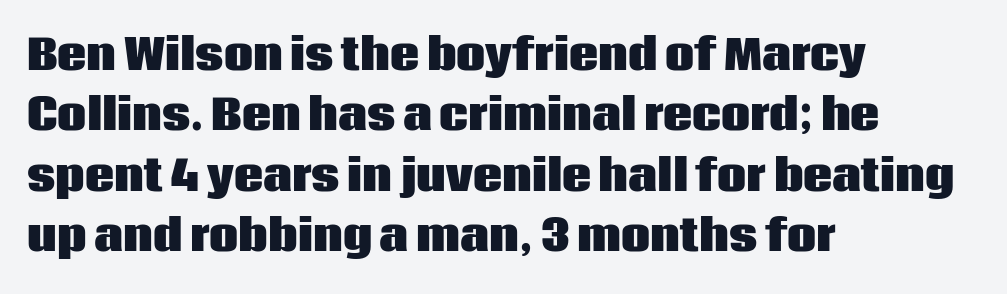
Does the leading feel generous? No, just average. The tracking reads as untouched default to a designer's eye. Type without underlining. The typesetting leans heavy: a genuine bold. Do the characters align in a grid? No, the font is proportional. The typesetter chose a ragged-right arrangement here.
